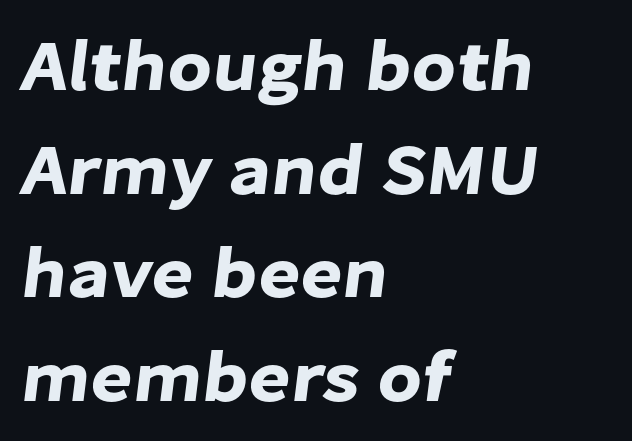
The image shows 72 px sans-serif type; set left-aligned, normal line spacing (1.44x), normal letter spacing, not underlined; low stroke contrast and a medium x-height.
